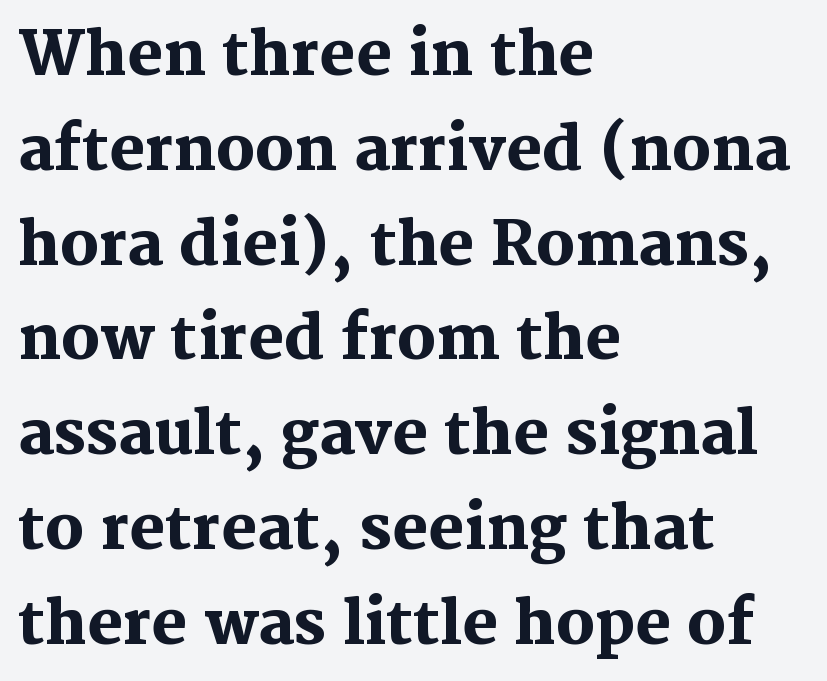
Type style note: has serifs. Notice how descenders clear the ascenders below comfortably — that's standard leading. In terms of weight, the rendering is a true, heavy bold. Lines of text with bare space underneath.
